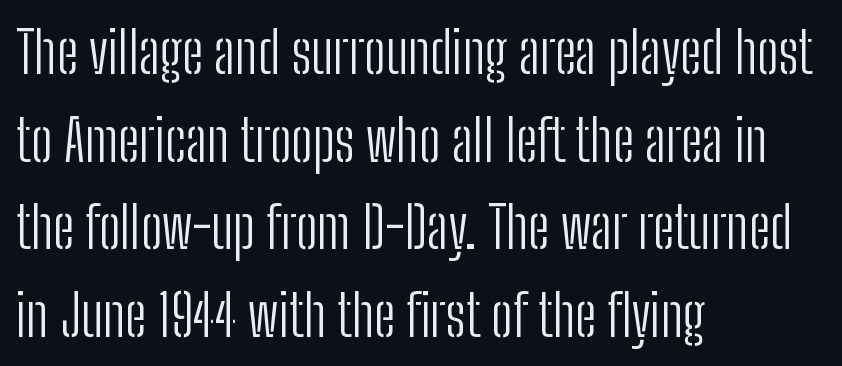
Caption: standard tracking, unaltered. Think standard paragraph weight, or any step lighter than that. One glance says typical: line gaps are just what's usual. Do the letters lean? They stand straight.
